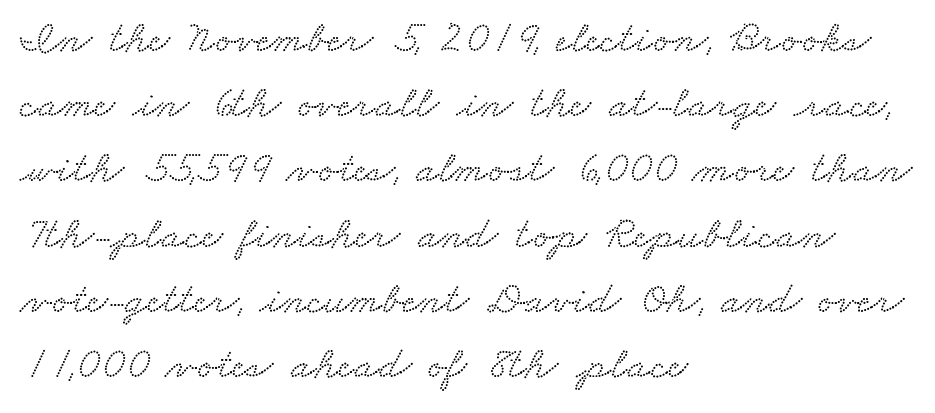
The image shows 45 px wide serif type; set left-aligned, normal line spacing (1.45x), normal letter spacing, not underlined; low stroke contrast and a small x-height.
